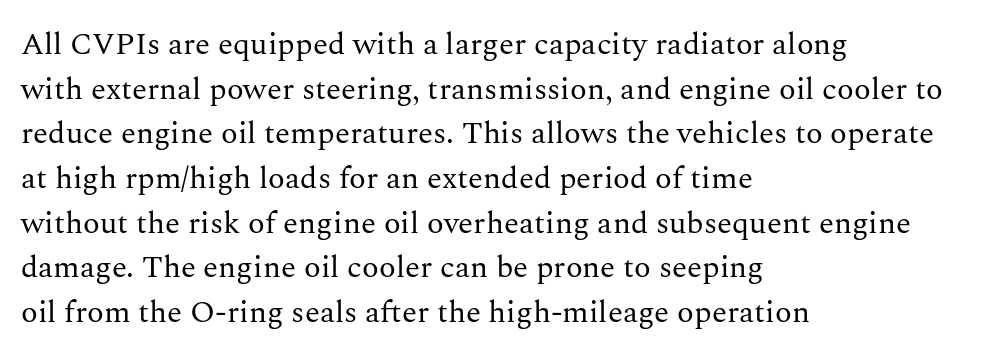
Q: Is the text bold? A: No.
Q: Is the text italic (slanted)? A: No, it is upright.
Q: Is the typeface a serif or a sans-serif typeface? A: Serif.
Q: Is the text underlined? A: No.
Q: How is the paragraph aligned? A: Left-aligned.
Q: Is the spacing between letters normal or unusually wide? A: Normal.
Q: Is the spacing between lines tight, normal or loose? A: Normal.
Q: Width (condensed, normal, or wide)? A: Normal.
Q: Stroke contrast? A: Medium.
Q: x-height? A: Medium.
Q: Monospaced? A: No.
